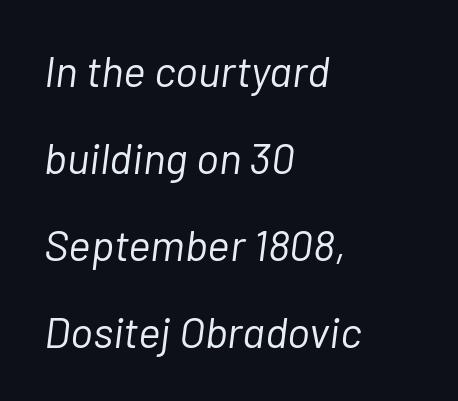
Q: Is the text bold? A: No.
Q: Is the text italic (slanted)? A: Yes, it leans right by about 7 degrees.
Q: Is the text underlined? A: No.
Q: How is the paragraph aligned? A: Left-aligned.
Q: Is the spacing between letters normal or unusually wide? A: Normal.
Q: Is the spacing between lines tight, normal or loose? A: Loose.
Q: Width (condensed, normal, or wide)? A: Normal.
Q: Stroke contrast? A: Low.
Q: x-height? A: Medium.
Q: Monospaced? A: No.
